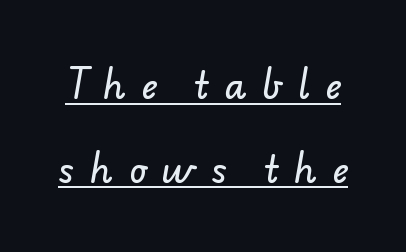
Q: Is the typeface a serif or a sans-serif typeface? A: Sans-serif.
Q: Is the text underlined? A: Yes.
Q: Is the spacing between letters normal or unusually wide? A: Unusually wide.
Q: Is the spacing between lines tight, normal or loose? A: Loose.
Q: Width (condensed, normal, or wide)? A: Normal.
Q: Stroke contrast? A: Low.
Q: x-height? A: Small.
Q: Monospaced? A: No.
